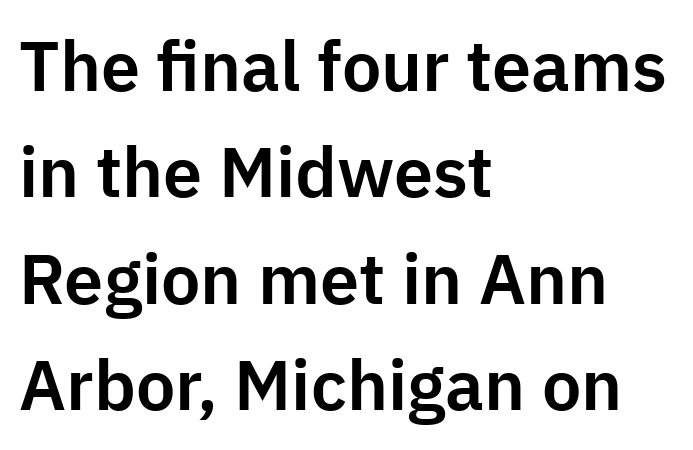
The image shows 70 px sans-serif type, upright; set left-aligned, normal line spacing (1.52x), normal letter spacing, not underlined; low stroke contrast and a medium x-height.
